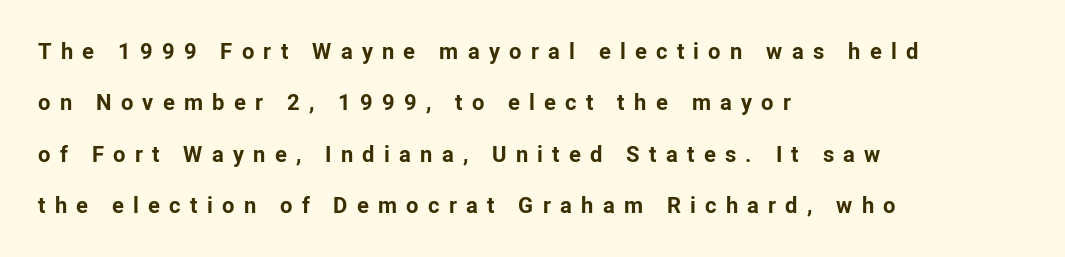
Q: Is the text bold? A: Yes.
Q: Is the text italic (slanted)? A: No, it is upright.
Q: Is the text underlined? A: No.
Q: How is the paragraph aligned? A: Left-aligned.
Q: Is the spacing between letters normal or unusually wide? A: Unusually wide.
Q: Is the spacing between lines tight, normal or loose? A: Loose.
